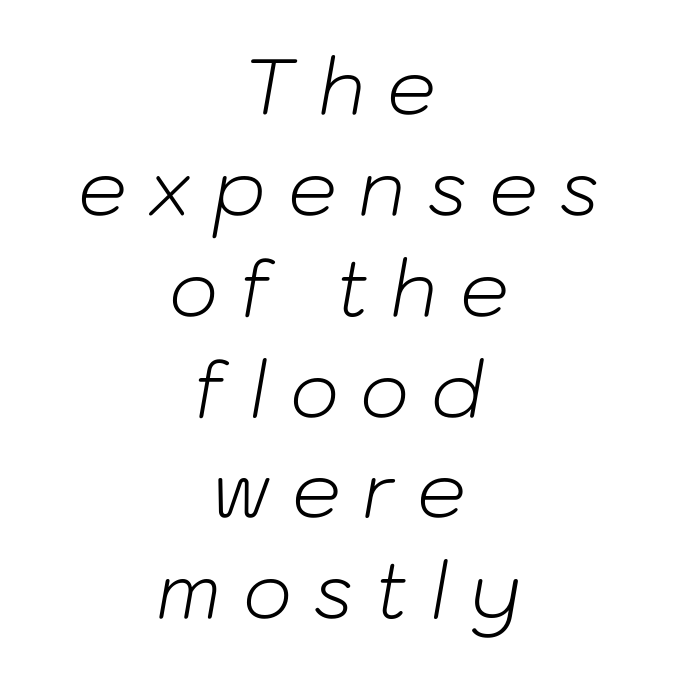
{"italic": "yes", "lean": "right", "slant_degrees": 10, "bold": "no", "weight": "light", "width": "normal", "stroke_contrast": "low", "x_height": "medium", "monospaced": "no", "underline": "no", "align": "center", "line_spacing": "normal", "line_spacing_ratio": 1.31, "letter_spacing": "wide", "letter_spacing_em": 0.28, "glyph_px": 77}
